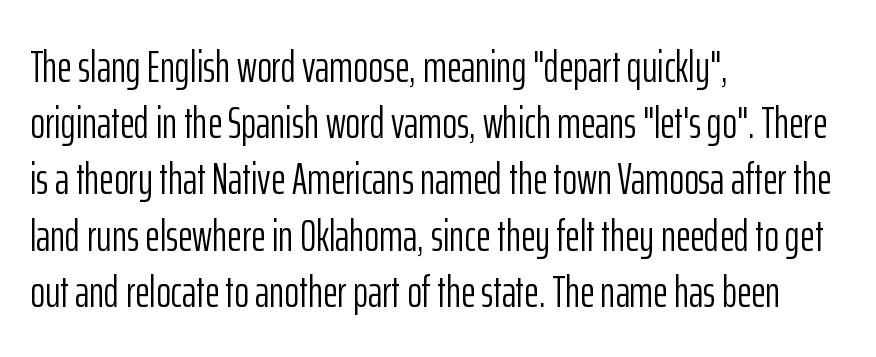
The image shows 45 px light, condensed sans-serif type, upright; set left-aligned, normal line spacing (1.25x), normal letter spacing, not underlined; low stroke contrast and a medium x-height.
